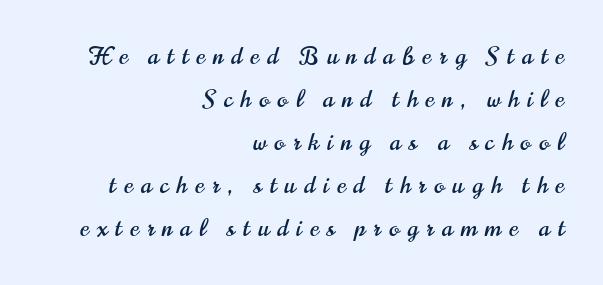
Caption: multi-line text, flush right, ragged left. Plain, unruled lines of type. Tracking here is generous; glyphs stand well apart from one another.
